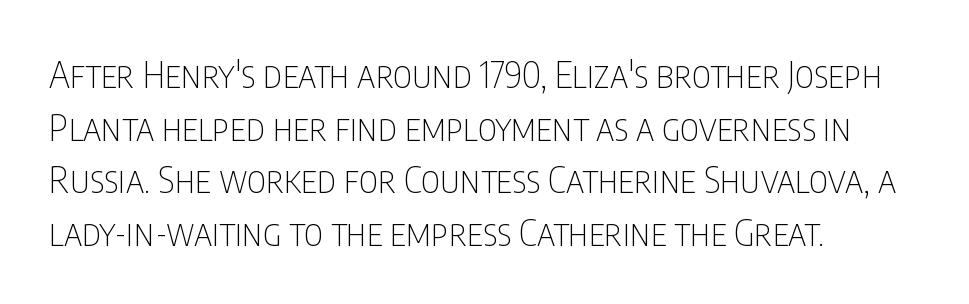
The horizontal fit of the characters is conventional and even. Typographically, this falls in the sans-serif category. These lines were composed using upright roman letters. The typesetter chose a ragged-right arrangement here.
